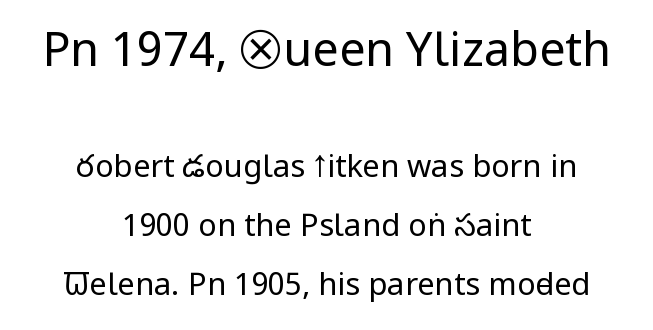
Top chunk: large. Bottom chunk: small. Each letter keeps its own natural width here, so spacing adapts to shape. The paragraph has two soft edges and a firm central axis. The typesetting does not lean heavy: it is not bold.
